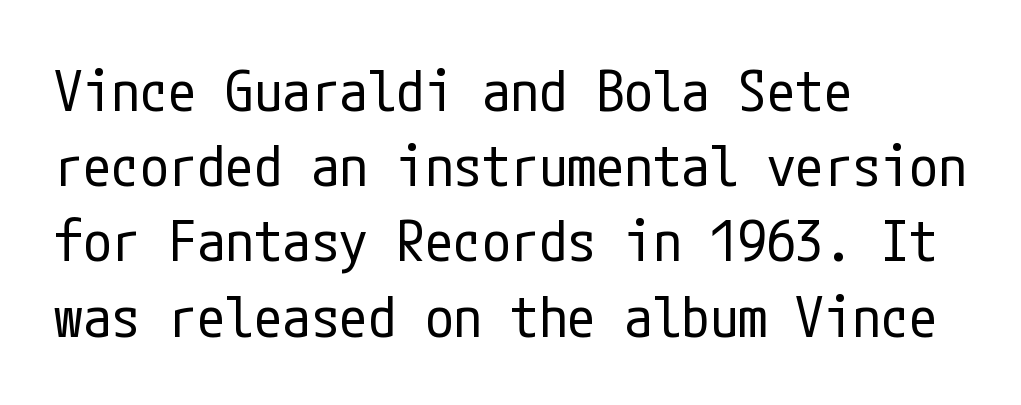
Q: Is the text bold? A: No.
Q: Is the text italic (slanted)? A: No, it is upright.
Q: Is the typeface a serif or a sans-serif typeface? A: Sans-serif.
Q: Is the text underlined? A: No.
Q: How is the paragraph aligned? A: Left-aligned.
Q: Is the spacing between letters normal or unusually wide? A: Normal.
Q: Is the spacing between lines tight, normal or loose? A: Normal.
Q: Width (condensed, normal, or wide)? A: Condensed.
Q: Stroke contrast? A: Low.
Q: x-height? A: Medium.
